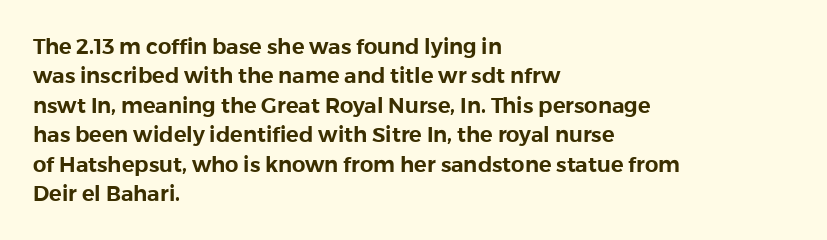
Q: Is the text italic (slanted)? A: No, it is upright.
Q: Is the text underlined? A: No.
Q: How is the paragraph aligned? A: Left-aligned.
Q: Is the spacing between letters normal or unusually wide? A: Normal.
Q: Is the spacing between lines tight, normal or loose? A: Normal.
